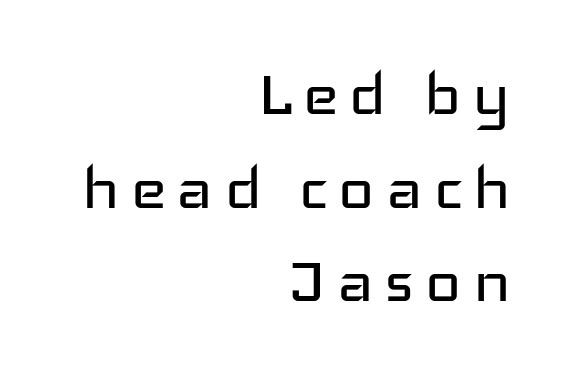
The image shows 78 px regular-weight, wide sans-serif type, upright; set right-aligned, line spacing 1.2x, not underlined; low stroke contrast and a medium x-height.
